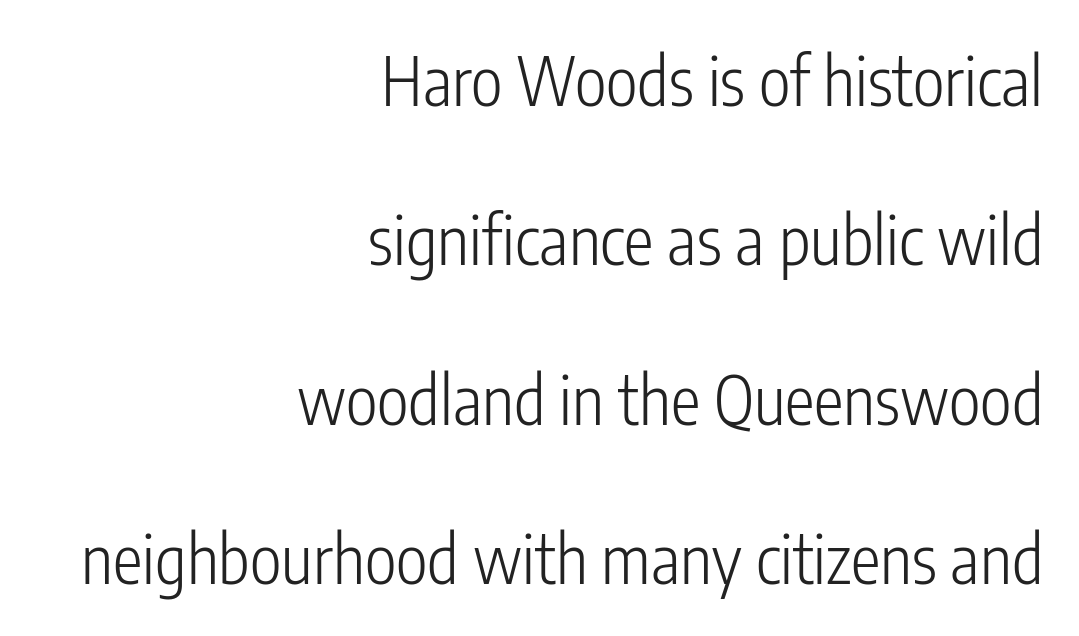
{"serif": "no", "italic": "no", "bold": "no", "weight": "light", "width": "condensed", "stroke_contrast": "low", "x_height": "medium", "monospaced": "no", "underline": "no", "align": "right", "line_spacing": "loose", "line_spacing_ratio": 2.38, "letter_spacing": "normal", "letter_spacing_em": 0.0, "glyph_px": 67}
